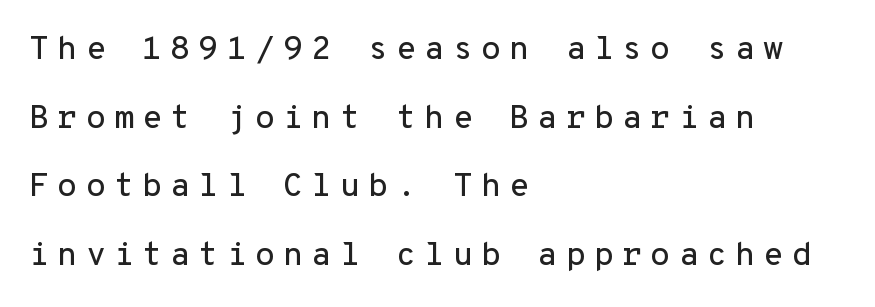
Q: Is the text italic (slanted)? A: No, it is upright.
Q: Is the typeface a serif or a sans-serif typeface? A: Sans-serif.
Q: Is the text underlined? A: No.
Q: How is the paragraph aligned? A: Left-aligned.
Q: Is the spacing between letters normal or unusually wide? A: Unusually wide.
Q: Is the spacing between lines tight, normal or loose? A: Loose.
Q: Width (condensed, normal, or wide)? A: Normal.
Q: Stroke contrast? A: Low.
Q: x-height? A: Medium.
Q: Monospaced? A: Yes.
